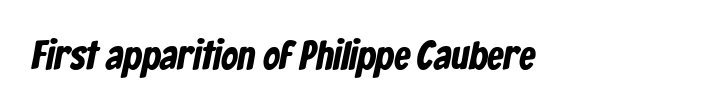
The image shows 41 px bold, condensed sans-serif type; set normal letter spacing, not underlined; low stroke contrast and a medium x-height.
